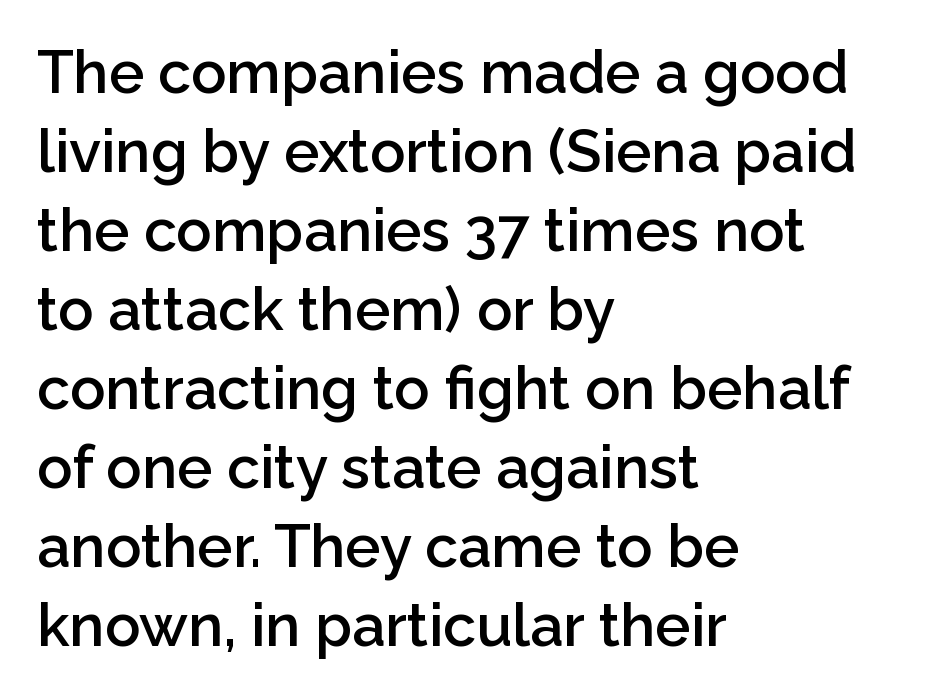
The image shows 59 px semibold sans-serif type, upright; set left-aligned, normal line spacing (1.34x), normal letter spacing, not underlined; low stroke contrast and a medium x-height.
